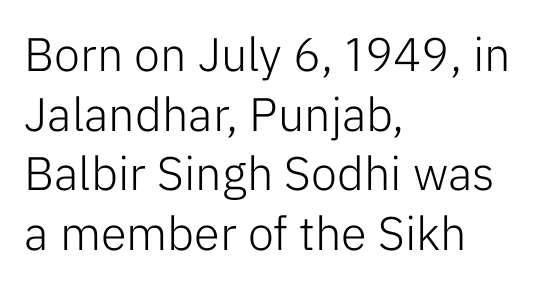
The image shows 47 px light sans-serif type, upright; set left-aligned, normal line spacing (1.27x), normal letter spacing, not underlined; low stroke contrast and a medium x-height.
